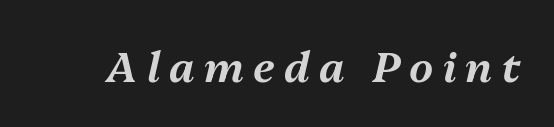
Q: Is the text italic (slanted)? A: Yes, it leans right by about 13 degrees.
Q: Is the text underlined? A: No.
Q: Is the spacing between letters normal or unusually wide? A: Unusually wide.
Q: Width (condensed, normal, or wide)? A: Normal.
Q: Stroke contrast? A: Medium.
Q: x-height? A: Medium.
Q: Monospaced? A: No.
